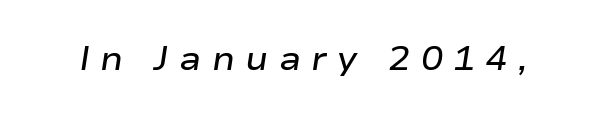
Proportional: the letters do not fall into vertical columns. Descender tails drop into unmarked territory. The rendering uses a semibold face; strokes are thickened but not to full bold. It's the slanting kind of type.
